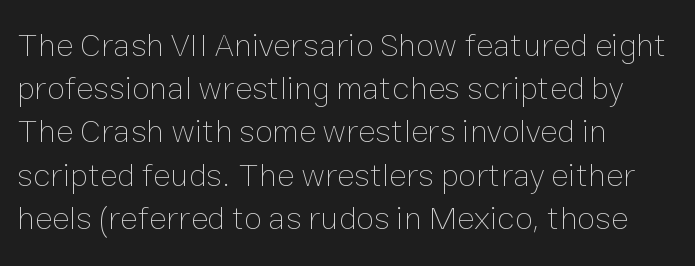
{"italic": "no", "bold": "no", "weight": "thin", "width": "normal", "stroke_contrast": "low", "x_height": "medium", "monospaced": "no", "underline": "no", "align": "left", "line_spacing": "normal", "line_spacing_ratio": 1.31, "letter_spacing": "normal", "letter_spacing_em": 0.0, "glyph_px": 33}
